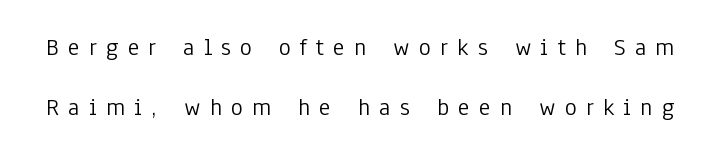
{"italic": "no", "bold": "no", "underline": "no", "line_spacing": "loose", "line_spacing_ratio": 2.42, "letter_spacing": "wide", "letter_spacing_em": 0.37, "glyph_px": 25}
